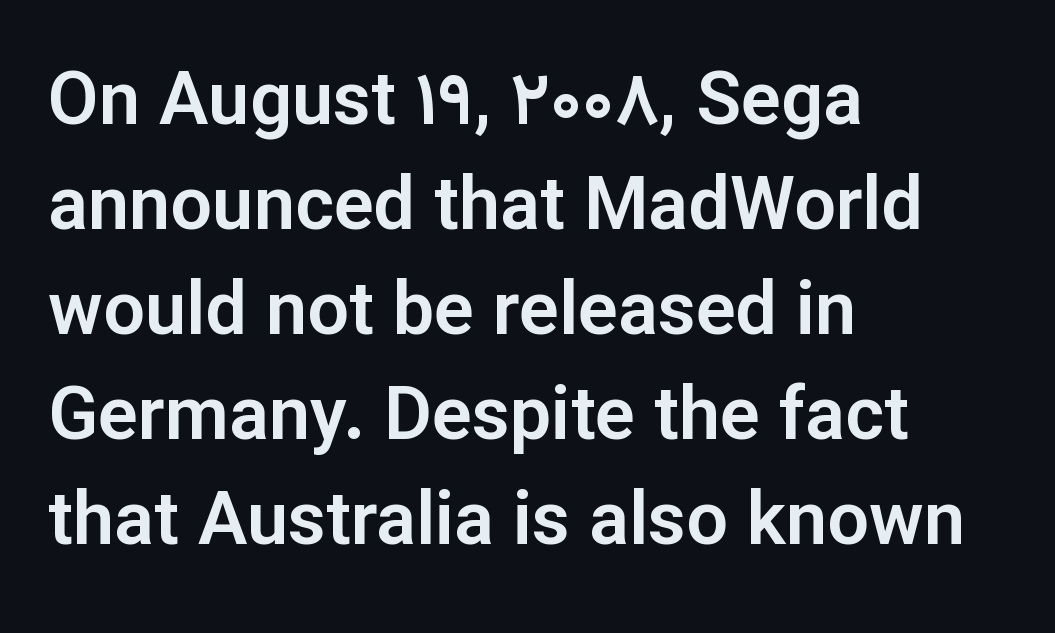
Q: Is the text italic (slanted)? A: No, it is upright.
Q: Is the typeface a serif or a sans-serif typeface? A: Sans-serif.
Q: Is the text underlined? A: No.
Q: How is the paragraph aligned? A: Left-aligned.
Q: Is the spacing between letters normal or unusually wide? A: Normal.
Q: Is the spacing between lines tight, normal or loose? A: Normal.
Q: Width (condensed, normal, or wide)? A: Normal.
Q: Stroke contrast? A: Low.
Q: x-height? A: Medium.
Q: Monospaced? A: No.
